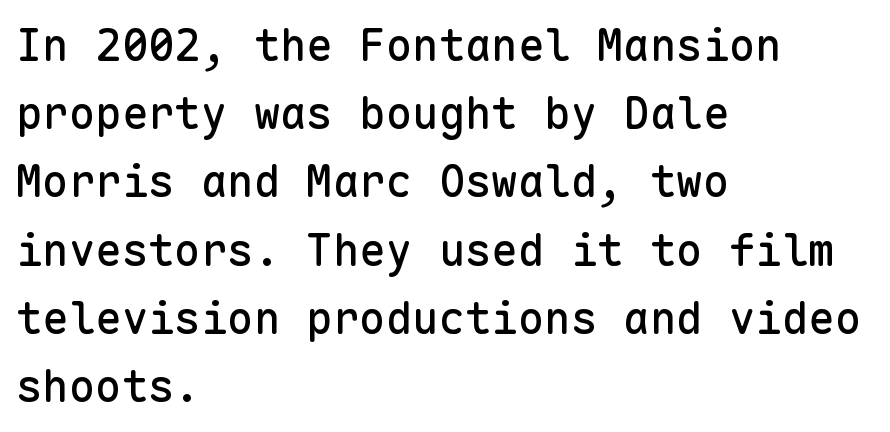
Q: Is the text italic (slanted)? A: No, it is upright.
Q: Is the typeface a serif or a sans-serif typeface? A: Sans-serif.
Q: Is the text underlined? A: No.
Q: How is the paragraph aligned? A: Left-aligned.
Q: Is the spacing between letters normal or unusually wide? A: Normal.
Q: Is the spacing between lines tight, normal or loose? A: Normal.
Q: Width (condensed, normal, or wide)? A: Normal.
Q: Stroke contrast? A: Low.
Q: x-height? A: Medium.
Q: Monospaced? A: Yes.
